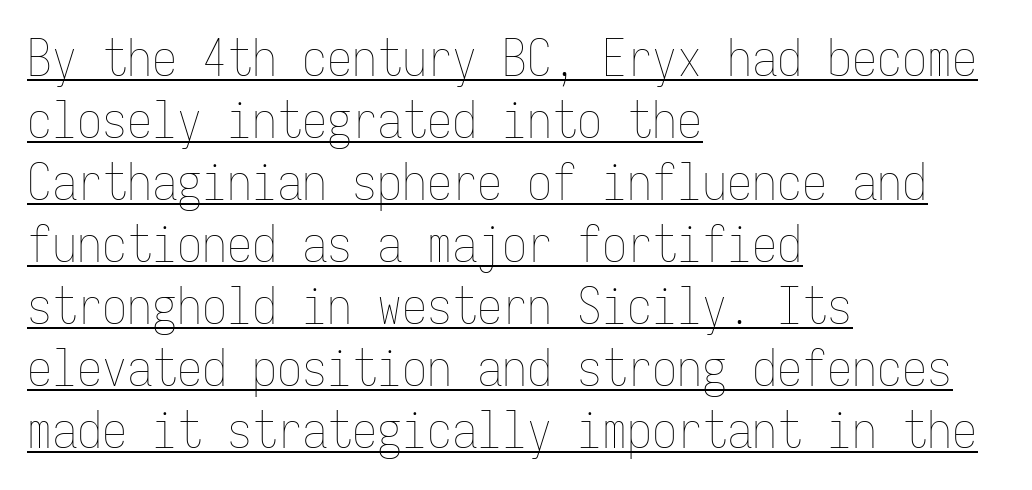
Q: Is the text bold? A: No.
Q: Is the text italic (slanted)? A: No, it is upright.
Q: Is the text underlined? A: Yes.
Q: How is the paragraph aligned? A: Left-aligned.
Q: Is the spacing between letters normal or unusually wide? A: Normal.
Q: Width (condensed, normal, or wide)? A: Condensed.
Q: Stroke contrast? A: Low.
Q: x-height? A: Medium.
Q: Monospaced? A: Yes.
